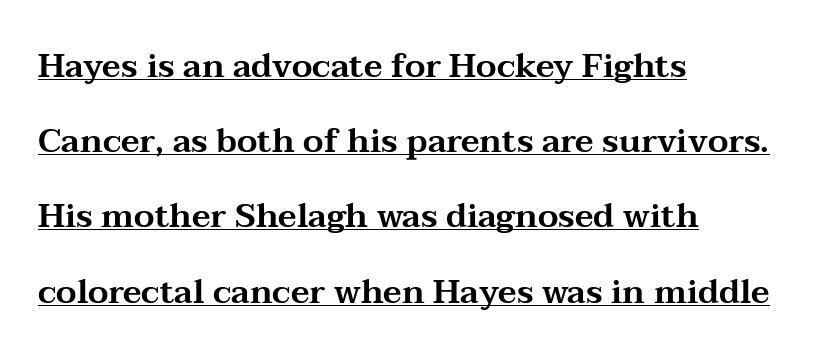
The image shows 33 px wide serif type, upright; set left-aligned, loose line spacing (2.28x), normal letter spacing, underlined; medium stroke contrast and a medium x-height.
